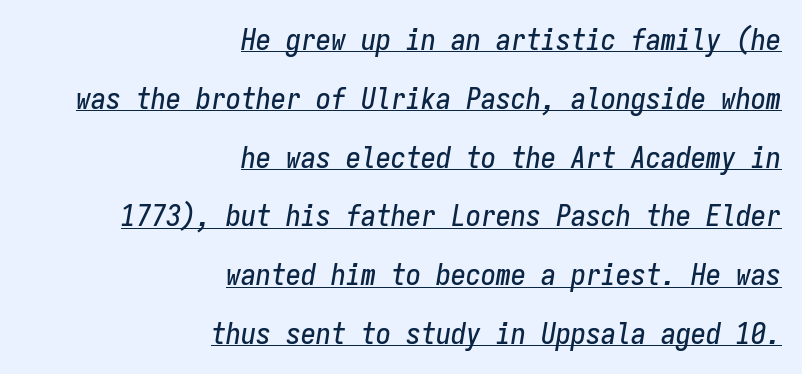
{"italic": "yes", "lean": "right", "slant_degrees": 9, "width": "condensed", "stroke_contrast": "low", "x_height": "medium", "monospaced": "yes", "underline": "yes", "align": "right", "line_spacing": "loose", "line_spacing_ratio": 1.96, "letter_spacing": "normal", "letter_spacing_em": 0.0, "glyph_px": 30}
